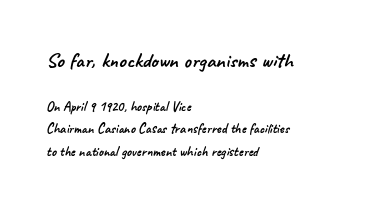
The specimen omits any rule beneath the text block's lines. The rendering shrinks the type as you move from the upper chunk to the lower. The rows are spaced the way most documents space them. Line starts are locked; line ends wander.
